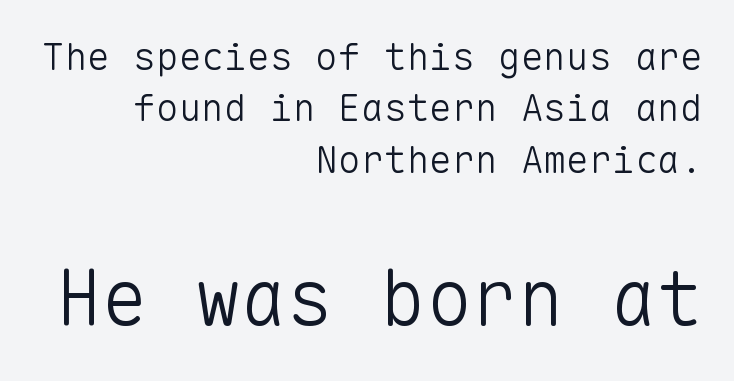
The image shows 77 px light sans-serif type, upright, monospaced; set right-aligned, normal line spacing (1.35x), normal letter spacing, not underlined; the second (bottom) block is 2.03x larger; low stroke contrast and a medium x-height.
